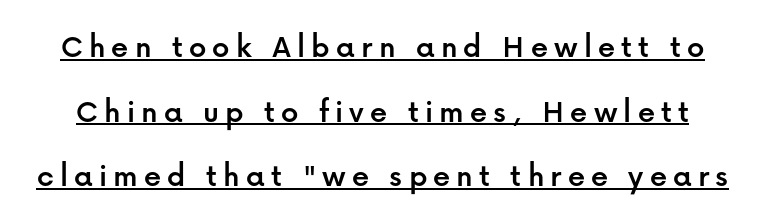
Q: Is the text italic (slanted)? A: No, it is upright.
Q: Is the typeface a serif or a sans-serif typeface? A: Sans-serif.
Q: Is the text underlined? A: Yes.
Q: Is the spacing between lines tight, normal or loose? A: Loose.
Q: Width (condensed, normal, or wide)? A: Normal.
Q: Stroke contrast? A: Low.
Q: x-height? A: Medium.
Q: Monospaced? A: No.
